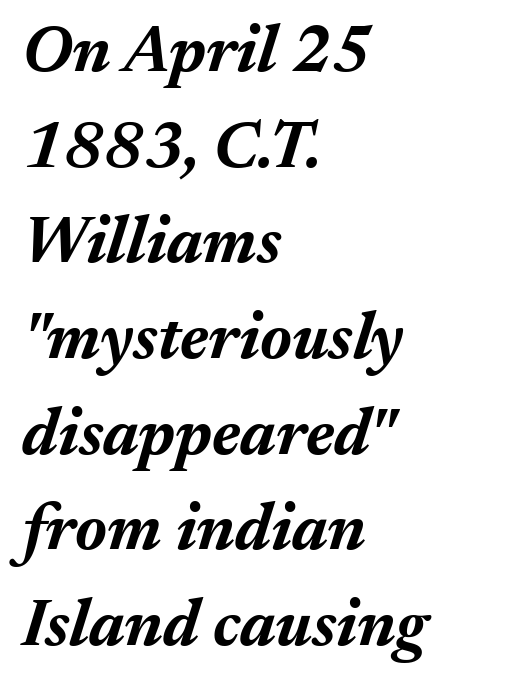
{"italic": "yes", "lean": "right", "slant_degrees": 17, "bold": "yes", "weight": "bold", "width": "normal", "stroke_contrast": "medium", "x_height": "medium", "monospaced": "no", "underline": "no", "align": "left", "line_spacing": "normal", "line_spacing_ratio": 1.45, "letter_spacing": "normal", "letter_spacing_em": 0.0, "glyph_px": 66}
